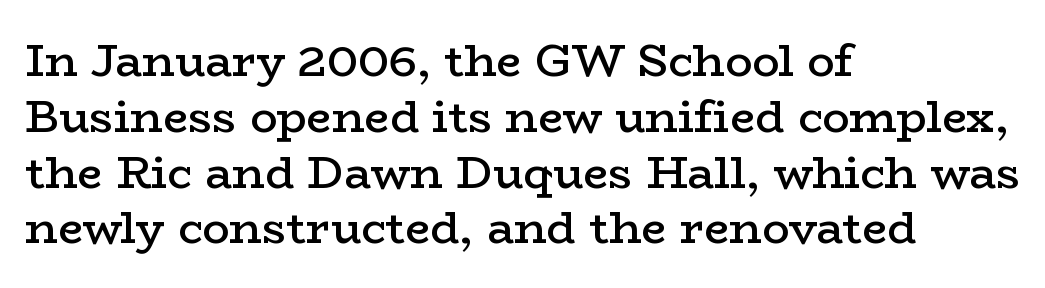
Q: Is the text bold? A: Semi-bold.
Q: Is the text italic (slanted)? A: No, it is upright.
Q: Is the typeface a serif or a sans-serif typeface? A: Serif.
Q: Is the text underlined? A: No.
Q: How is the paragraph aligned? A: Left-aligned.
Q: Is the spacing between letters normal or unusually wide? A: Normal.
Q: Width (condensed, normal, or wide)? A: Wide.
Q: Stroke contrast? A: Low.
Q: x-height? A: Medium.
Q: Monospaced? A: No.
